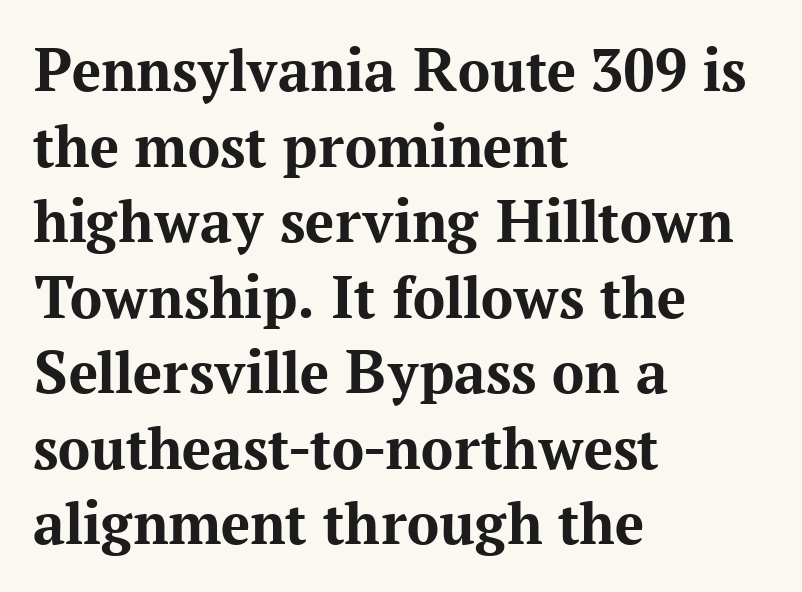
{"serif": "yes", "italic": "no", "bold": "yes", "weight": "bold", "width": "normal", "stroke_contrast": "medium", "x_height": "medium", "monospaced": "no", "underline": "no", "align": "left", "line_spacing_ratio": 1.18, "letter_spacing": "normal", "letter_spacing_em": 0.0, "glyph_px": 64}
